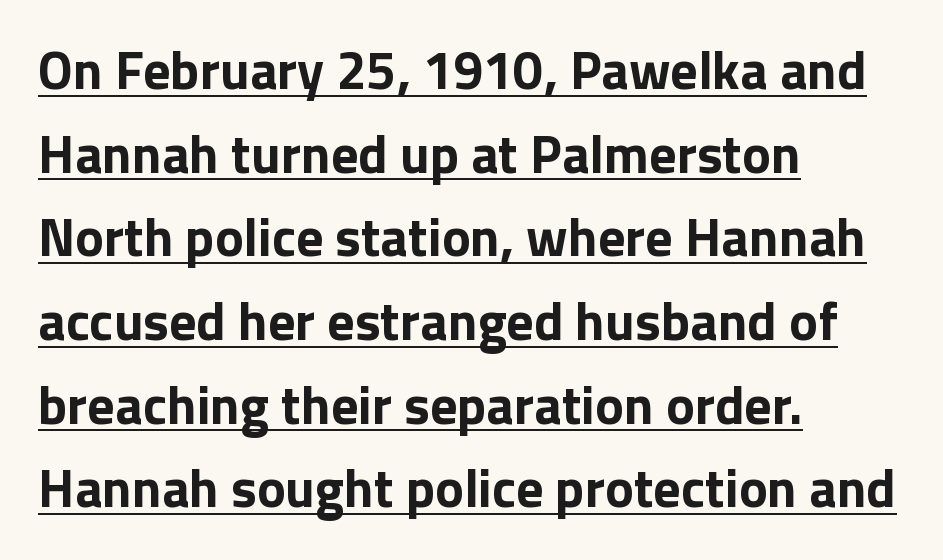
Q: Is the text bold? A: Yes.
Q: Is the text italic (slanted)? A: No, it is upright.
Q: Is the typeface a serif or a sans-serif typeface? A: Sans-serif.
Q: Is the text underlined? A: Yes.
Q: How is the paragraph aligned? A: Left-aligned.
Q: Is the spacing between letters normal or unusually wide? A: Normal.
Q: Is the spacing between lines tight, normal or loose? A: Normal.
Q: Width (condensed, normal, or wide)? A: Normal.
Q: Stroke contrast? A: Low.
Q: x-height? A: Medium.
Q: Monospaced? A: No.
